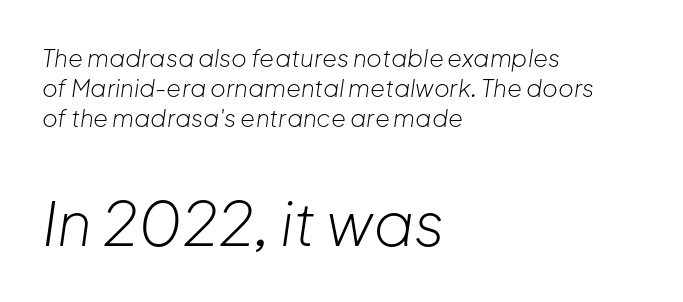
The image shows 61 px light type, italic (leaning right); set left-aligned, normal line spacing (1.26x), normal letter spacing, not underlined; the second (bottom) block is 2.54x larger; low stroke contrast and a medium x-height.
